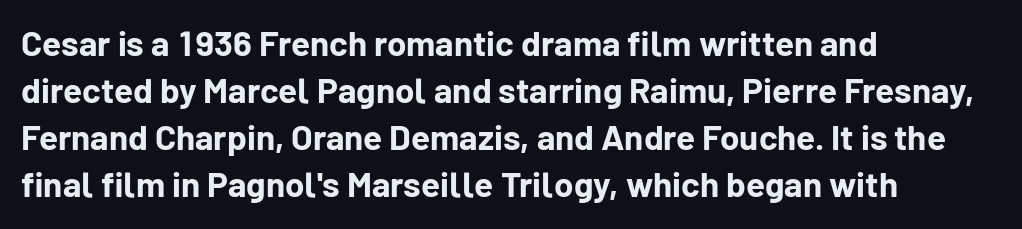
The image shows 35 px bold sans-serif type, upright; set left-aligned, normal line spacing (1.34x), normal letter spacing, not underlined; low stroke contrast and a medium x-height.
